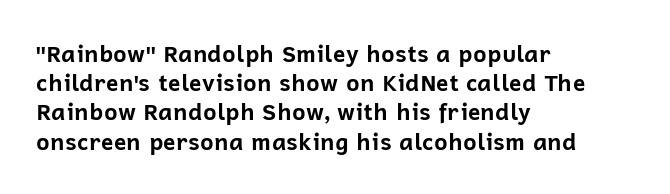
{"italic": "no", "bold": "yes", "underline": "no", "align": "left", "line_spacing": "normal", "line_spacing_ratio": 1.27, "letter_spacing": "normal", "letter_spacing_em": 0.0, "glyph_px": 23}
